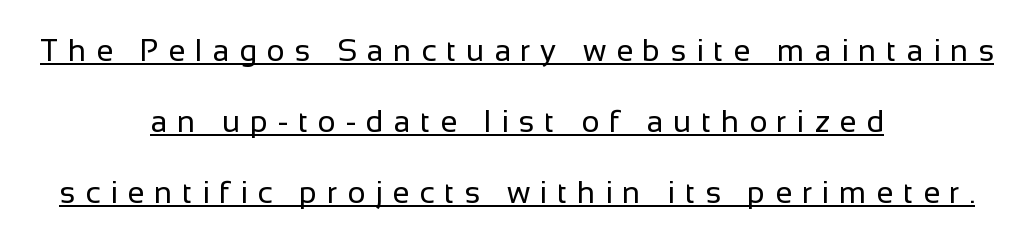
Regarding leading, the lines here are spaced well apart. Spacing verdict: proportional, widths tailored to each character. You can see a thin bar hugging the bottom of the glyphs. The font is comparable to plain body text, perhaps lighter. Casual observation: everything's sitting right in the middle. The letters carry no serifs — their stems end cleanly without finishing strokes.
